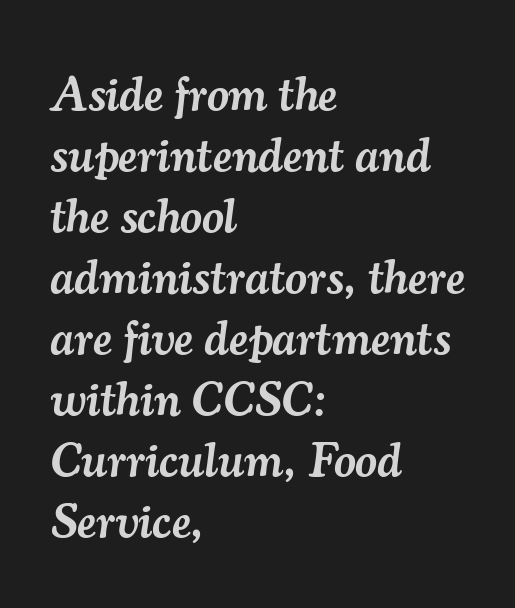
Is the block centered? No — it sits flush against the left margin. This sample keeps an unexceptional amount of space between lines. This sample uses plain, unmodified letter spacing. Spacing verdict: proportional, widths tailored to each character. What kind of face is this? One with serifs.
